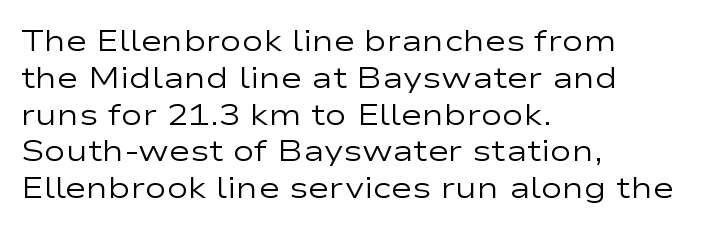
Posture: straight, roman, zero tilt. The lines sit at an ordinary, default distance from one another. Honestly, the letter spacing is just normal — you wouldn't notice it. Horizontal alignment here is leftward, the default for most running prose. Varying glyph widths throughout — classic text-font behaviour.
